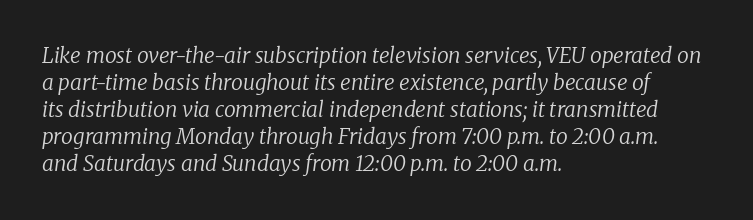
The image shows 21 px text type, italic (leaning right); set left-aligned, normal line spacing (1.29x), normal letter spacing, not underlined.
